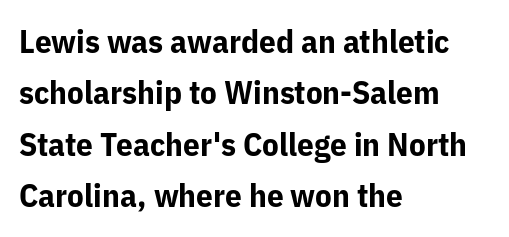
The specimen reads as upright at a glance. You can tell from the bare stems that sans-serif type was used. Successive baselines arrive at the customary interval. Words float on clear page, feet unadorned.
